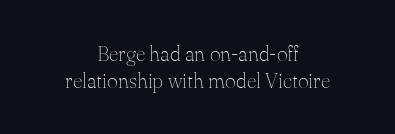
The image shows 21 px text type, upright; set centered, normal line spacing (1.28x), normal letter spacing, not underlined.
